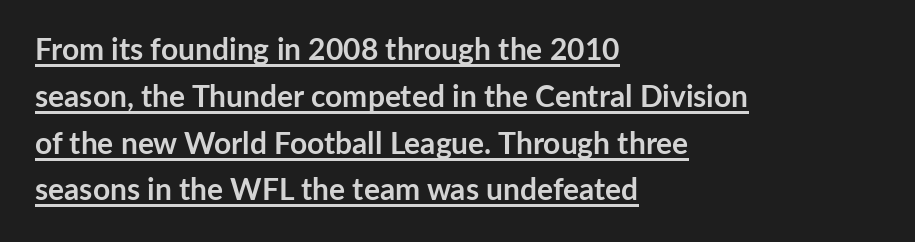
The image shows 30 px semibold sans-serif type, upright; set left-aligned, normal line spacing (1.56x), normal letter spacing, underlined; low stroke contrast and a medium x-height.
